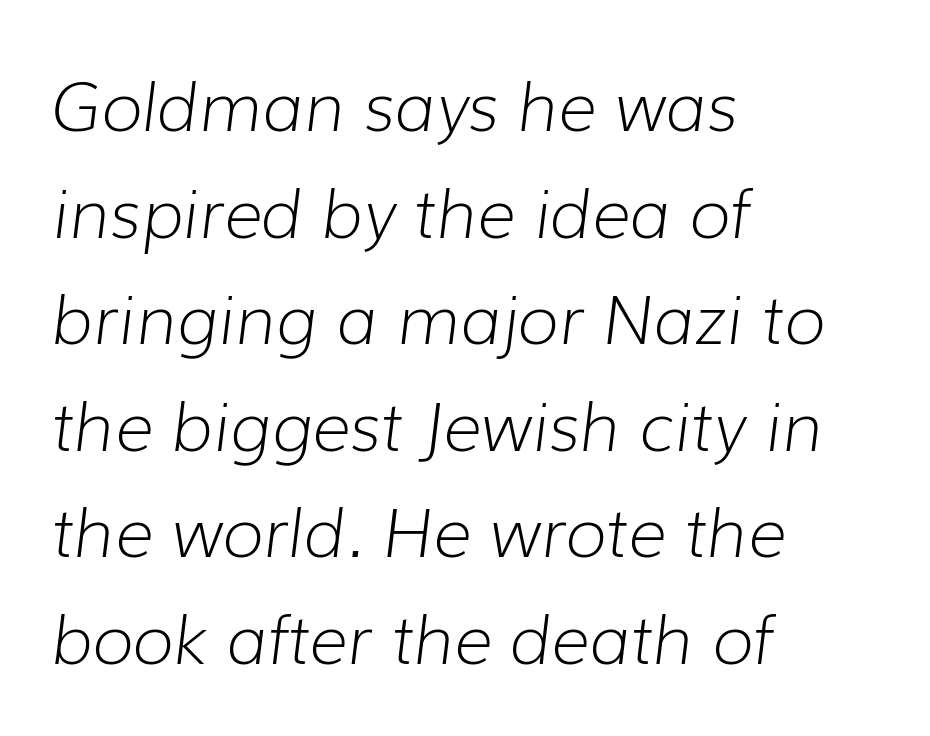
{"italic": "yes", "lean": "right", "slant_degrees": 7, "bold": "no", "weight": "light", "width": "normal", "stroke_contrast": "low", "x_height": "medium", "monospaced": "no", "underline": "no", "align": "left", "line_spacing": "normal", "line_spacing_ratio": 1.59, "letter_spacing": "normal", "letter_spacing_em": 0.0, "glyph_px": 67}
